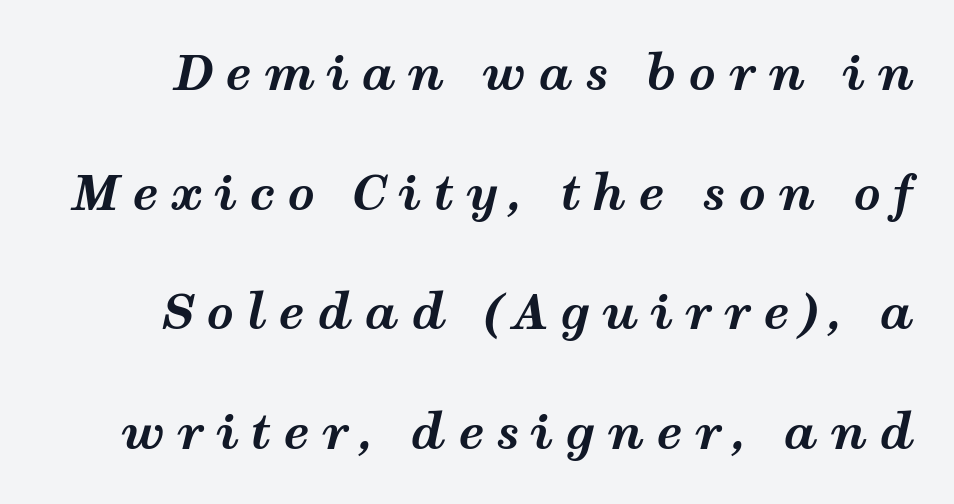
Q: Is the text bold? A: Yes.
Q: Is the text italic (slanted)? A: Yes, it leans right by about 12 degrees.
Q: Is the text underlined? A: No.
Q: Is the spacing between letters normal or unusually wide? A: Unusually wide.
Q: Is the spacing between lines tight, normal or loose? A: Loose.
Q: Width (condensed, normal, or wide)? A: Wide.
Q: Stroke contrast? A: Medium.
Q: x-height? A: Medium.
Q: Monospaced? A: No.
